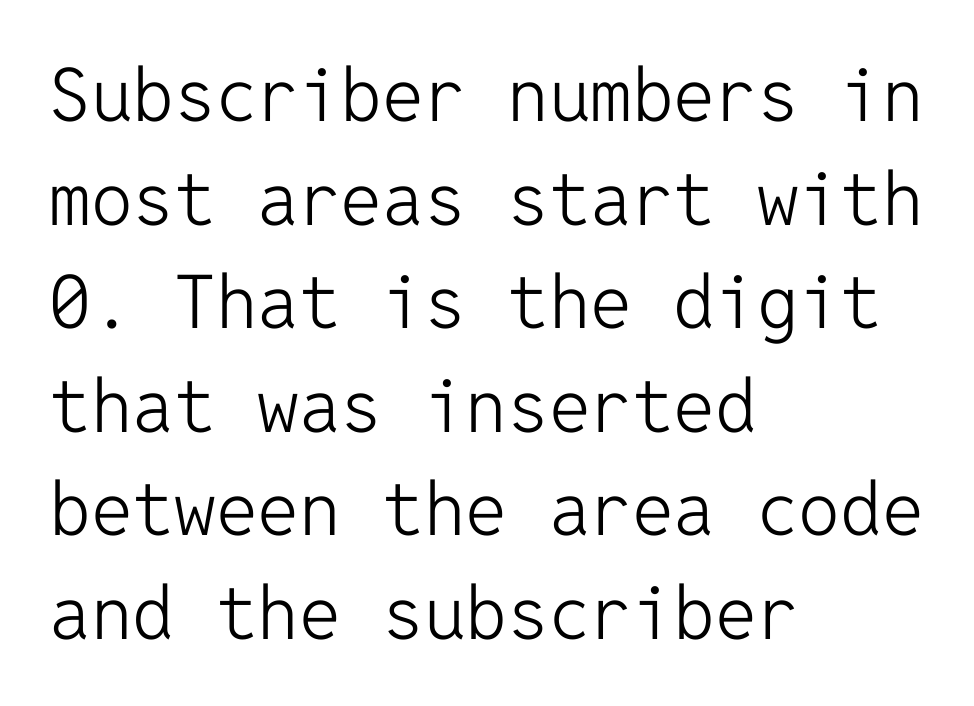
The image shows 74 px light sans-serif type, upright, monospaced; set left-aligned, normal line spacing (1.4x), normal letter spacing, not underlined; low stroke contrast and a medium x-height.
